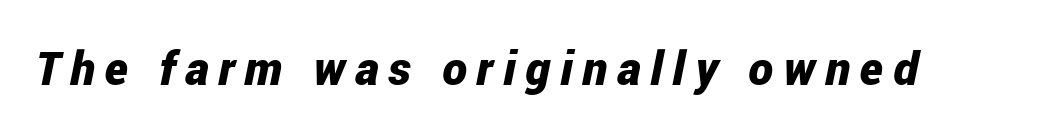
Q: Is the text bold? A: Yes.
Q: Is the text italic (slanted)? A: Yes, it leans right by about 12 degrees.
Q: Is the text underlined? A: No.
Q: Is the spacing between letters normal or unusually wide? A: Unusually wide.
Q: Width (condensed, normal, or wide)? A: Condensed.
Q: Stroke contrast? A: Low.
Q: x-height? A: Medium.
Q: Monospaced? A: No.
